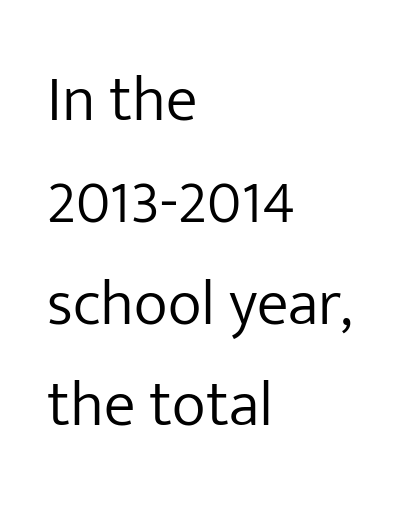
Q: Is the text bold? A: No.
Q: Is the text italic (slanted)? A: No, it is upright.
Q: Is the typeface a serif or a sans-serif typeface? A: Sans-serif.
Q: Is the text underlined? A: No.
Q: How is the paragraph aligned? A: Left-aligned.
Q: Is the spacing between letters normal or unusually wide? A: Normal.
Q: Is the spacing between lines tight, normal or loose? A: Normal.
Q: Width (condensed, normal, or wide)? A: Normal.
Q: Stroke contrast? A: Low.
Q: x-height? A: Medium.
Q: Monospaced? A: No.
